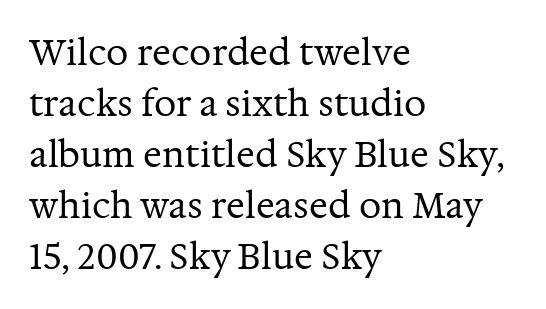
{"serif": "yes", "italic": "no", "bold": "no", "weight": "regular", "width": "normal", "stroke_contrast": "medium", "x_height": "medium", "monospaced": "no", "underline": "no", "align": "left", "line_spacing": "normal", "line_spacing_ratio": 1.46, "letter_spacing": "normal", "letter_spacing_em": 0.0, "glyph_px": 35}
